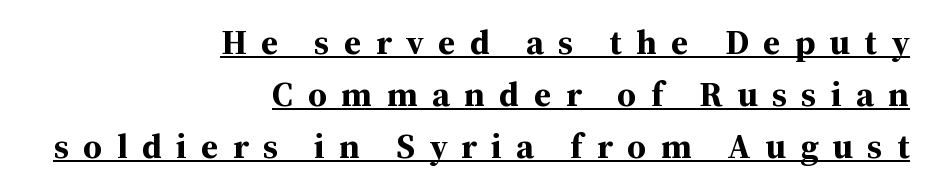
Short and long lines alike share a common ending point at right. On the weight axis this lands at bold, roughly 700. This sample has the flowing, uneven cadence of proportional lettering. Underline: present. The line-height multiplier appears to be the usual default.
